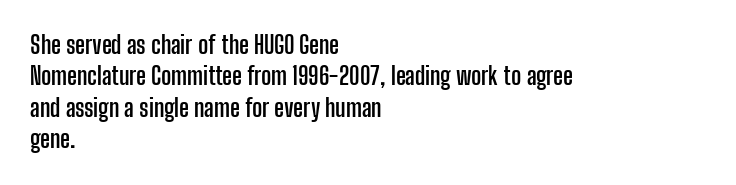
Caption: standard tracking, unaltered. In CSS terms this would be text-align: left. Unlike italic type, these characters show no tilt at all. A dark, heavy texture on the line: the type is bold.
